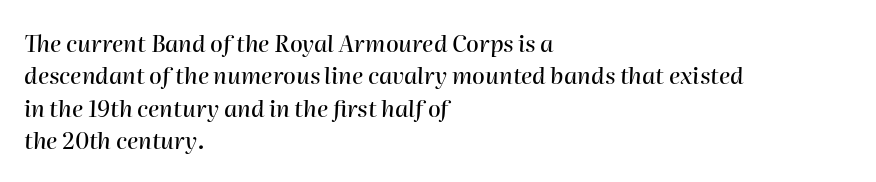
{"italic": "yes", "lean": "right", "slant_degrees": 2, "underline": "no", "align": "left", "line_spacing": "normal", "line_spacing_ratio": 1.41, "letter_spacing": "normal", "letter_spacing_em": 0.0, "glyph_px": 23}
